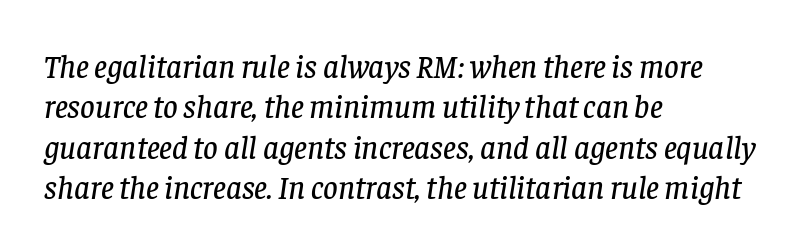
Vertically, the passage feels balanced, rows spaced as you'd expect. These lines stack with their left ends in a neat column. The rendering uses natural spacing where letterforms have individual widths. In terms of letterform style, serifs are clearly present. Characters follow at the spacing the type designer built in. Honestly, there is no underline to notice here at all.
